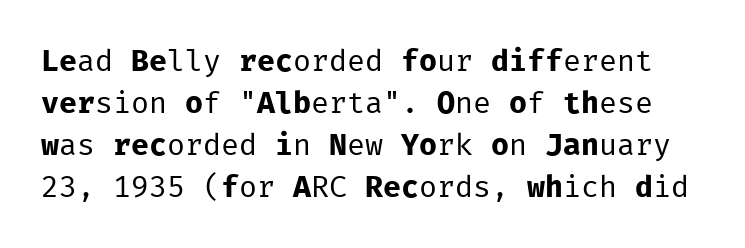
The cut favours lightness, reaching ordinary text weight at its darkest. Unlike a traditional serif, this face leaves its strokes unadorned. You could count columns in this text — the font is strictly monospaced. Bare-footed words on every line. A typesetter would mark this as roman, not italic. Vertically, the passage feels balanced, rows spaced as you'd expect.
